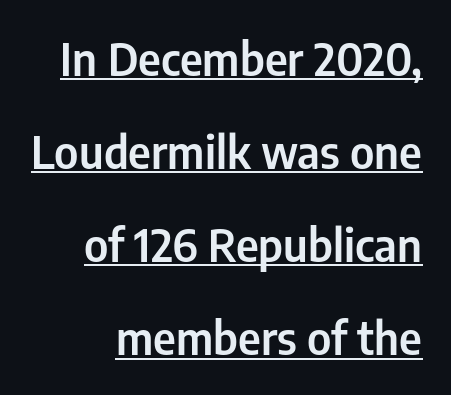
{"serif": "no", "italic": "no", "width": "condensed", "stroke_contrast": "low", "x_height": "medium", "monospaced": "no", "underline": "yes", "line_spacing": "loose", "line_spacing_ratio": 2.07, "letter_spacing": "normal", "letter_spacing_em": 0.0, "glyph_px": 45}
